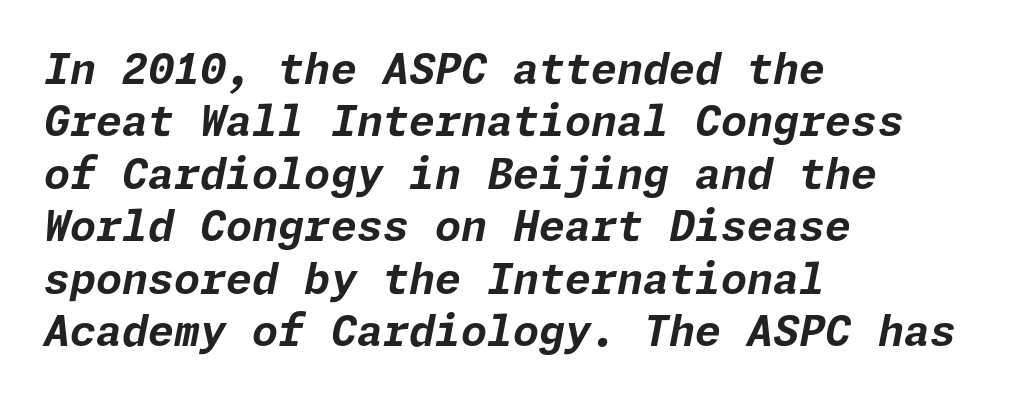
These lines were composed using italics. Here the glyphs are tracked normally, forming tight word shapes. Emphasis by weight is at full strength: bold. Type without underlining. This sample is left-justified, so line endings fall wherever the words run out. Horizontal bands of white between lines are of average thickness.
